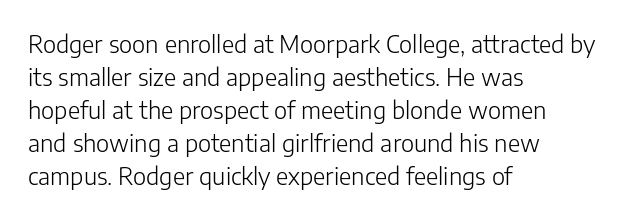
{"italic": "no", "bold": "no", "underline": "no", "align": "left", "line_spacing": "normal", "line_spacing_ratio": 1.37, "letter_spacing": "normal", "letter_spacing_em": 0.0, "glyph_px": 24}
